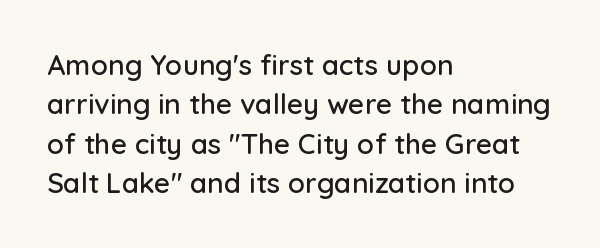
Q: Is the text italic (slanted)? A: No, it is upright.
Q: Is the typeface a serif or a sans-serif typeface? A: Sans-serif.
Q: Is the text underlined? A: No.
Q: How is the paragraph aligned? A: Left-aligned.
Q: Is the spacing between letters normal or unusually wide? A: Normal.
Q: Is the spacing between lines tight, normal or loose? A: Normal.
Q: Width (condensed, normal, or wide)? A: Normal.
Q: Stroke contrast? A: Low.
Q: x-height? A: Medium.
Q: Monospaced? A: No.
